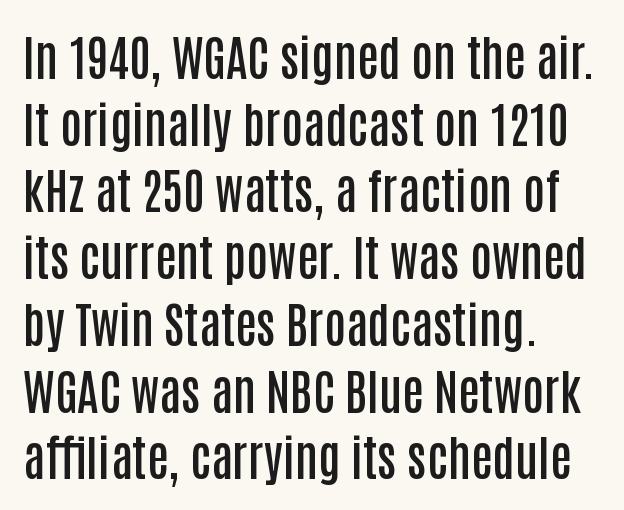
Q: Is the text bold? A: Semi-bold.
Q: Is the text italic (slanted)? A: No, it is upright.
Q: Is the typeface a serif or a sans-serif typeface? A: Sans-serif.
Q: Is the text underlined? A: No.
Q: How is the paragraph aligned? A: Left-aligned.
Q: Is the spacing between letters normal or unusually wide? A: Normal.
Q: Is the spacing between lines tight, normal or loose? A: Normal.
Q: Width (condensed, normal, or wide)? A: Condensed.
Q: Stroke contrast? A: Low.
Q: x-height? A: Large.
Q: Monospaced? A: No.
